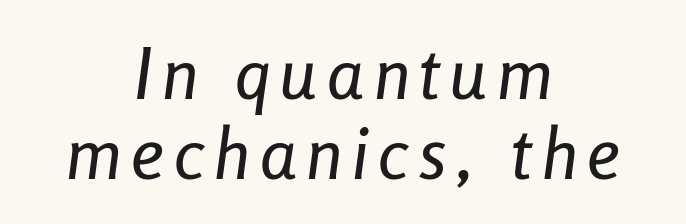
Q: Is the text italic (slanted)? A: Yes, it leans right by about 8 degrees.
Q: Is the text underlined? A: No.
Q: How is the paragraph aligned? A: Centered.
Q: Is the spacing between lines tight, normal or loose? A: Tight.
Q: Width (condensed, normal, or wide)? A: Condensed.
Q: Stroke contrast? A: Low.
Q: x-height? A: Medium.
Q: Monospaced? A: No.
